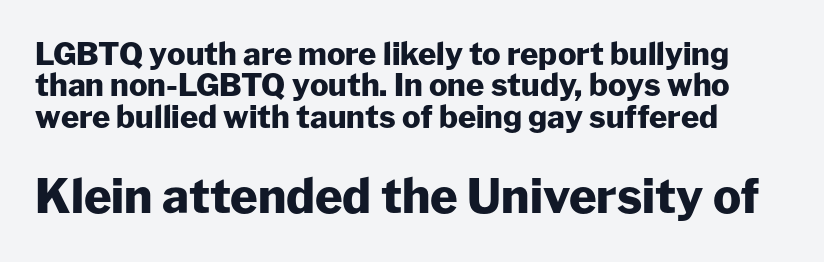
Students, note that the glyphs here touch the page at normal intervals. The axis of the letterforms is exactly vertical. Does the leading feel generous? Not at all — it's pinched. Descenders hang freely into open space. Of the two passages, the one underneath uses the larger point size. Heft: maximum for text — a bold.
